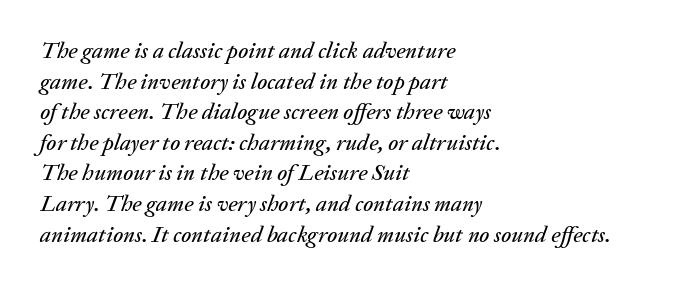
The image shows 23 px text type, italic (leaning right); set left-aligned, normal line spacing (1.33x), normal letter spacing, not underlined.
